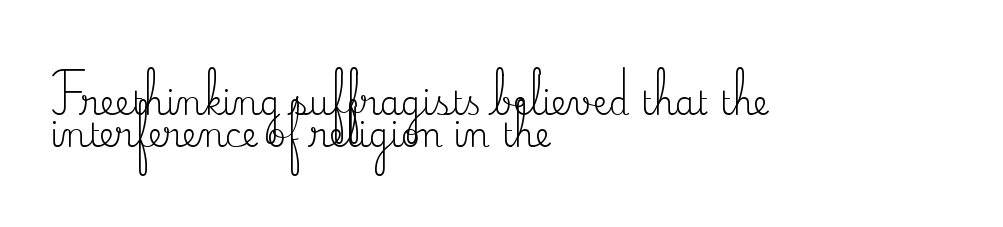
I'd call this a serif setting — the letters wear small feet. Character widths vary here, with narrow letters taking less room than wide ones. Italic? Not at all — the glyphs are vertical. Between one letter and the next there's only the usual sliver of space.
